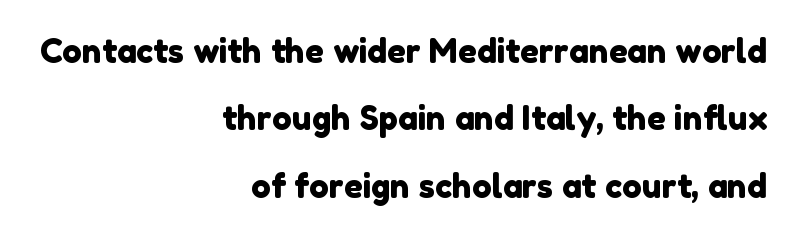
{"serif": "no", "width": "normal", "stroke_contrast": "low", "x_height": "medium", "monospaced": "no", "underline": "no", "align": "right", "line_spacing": "loose", "line_spacing_ratio": 2.04, "letter_spacing": "normal", "letter_spacing_em": 0.0, "glyph_px": 33}
